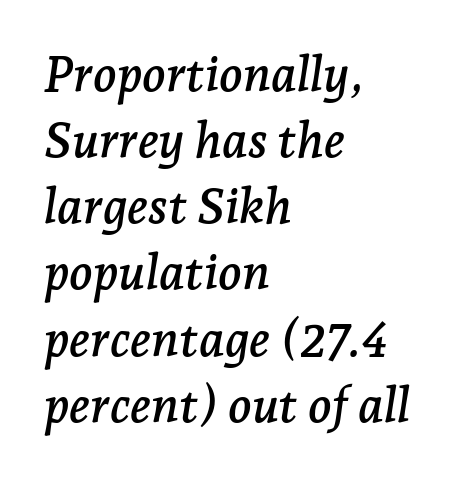
The image shows 49 px serif type, italic (leaning right); set left-aligned, normal line spacing (1.35x), normal letter spacing, not underlined; low stroke contrast and a medium x-height.
